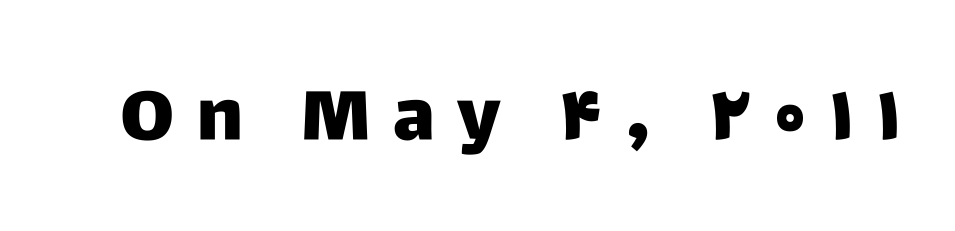
The image shows 71 px sans-serif type, upright; set unusually wide letter spacing (+0.32 em), not underlined; low stroke contrast and a large x-height.
